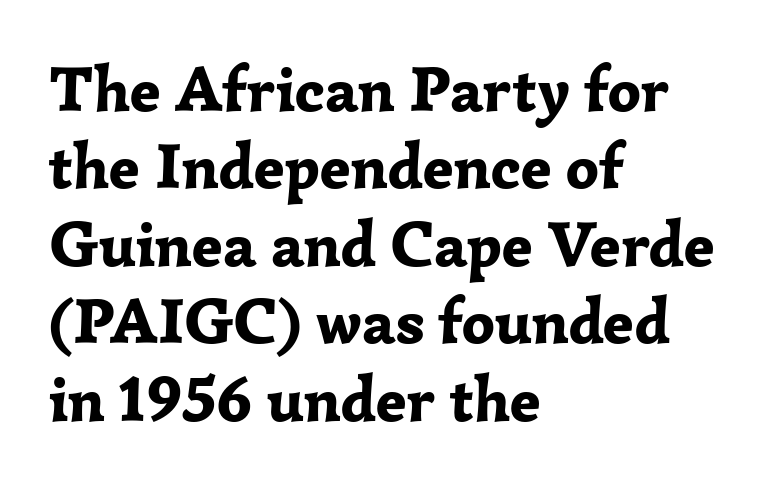
{"serif": "yes", "italic": "no", "bold": "yes", "weight": "bold", "width": "normal", "stroke_contrast": "low", "x_height": "medium", "monospaced": "no", "underline": "no", "align": "left", "line_spacing_ratio": 1.21, "letter_spacing": "normal", "letter_spacing_em": 0.0, "glyph_px": 64}
